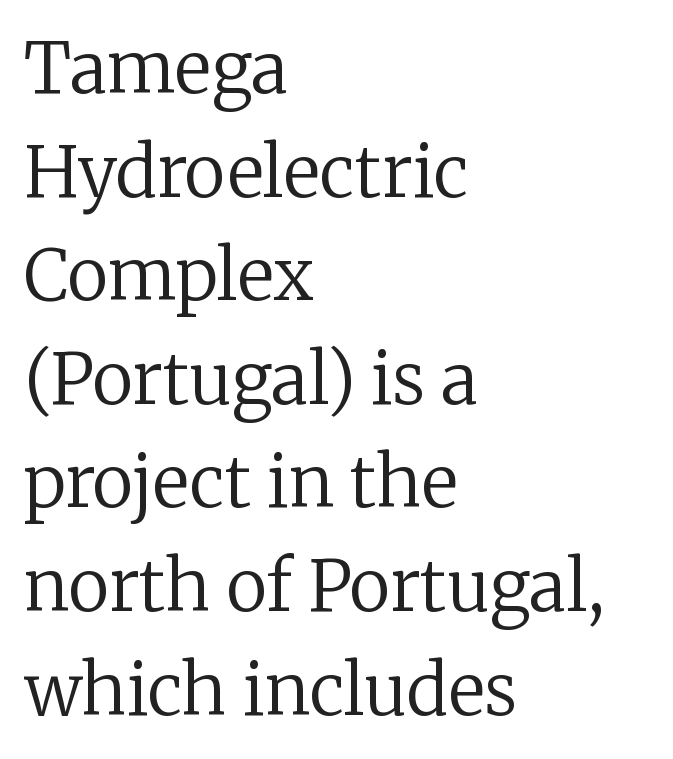
The image shows 70 px regular-weight serif type, upright; set left-aligned, normal line spacing (1.48x), normal letter spacing, not underlined; low stroke contrast and a medium x-height.
